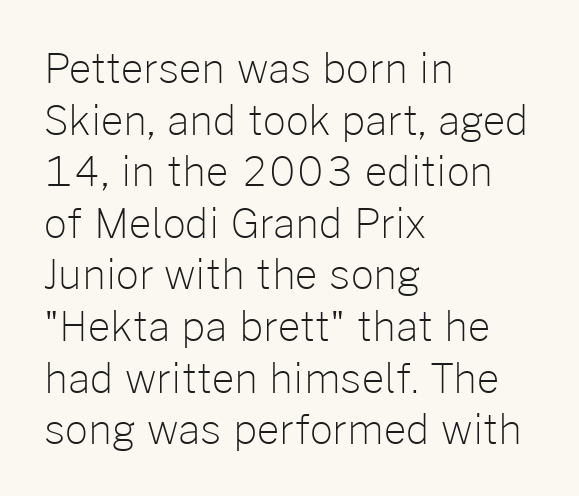
Regarding leading, the lines here are spaced in the standard way. Check the space under the baseline: it is left empty. Alignment: flush left. The text was rendered using a sans face with plain stroke endings.
